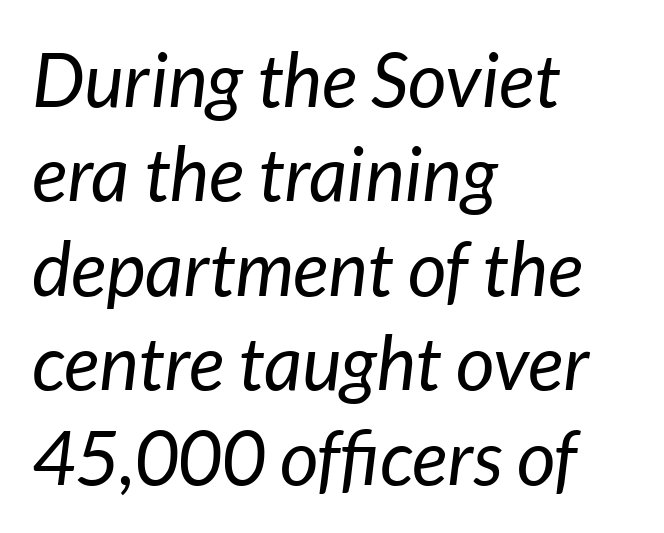
The strokes are not fattened; the text isn't bold. Regular leading. Descender tails drop into unmarked territory. If you drew a line through each stem, it would be angled. Short and long lines alike share a common starting point at left. The type is set solid horizontally, with unmodified tracking.
